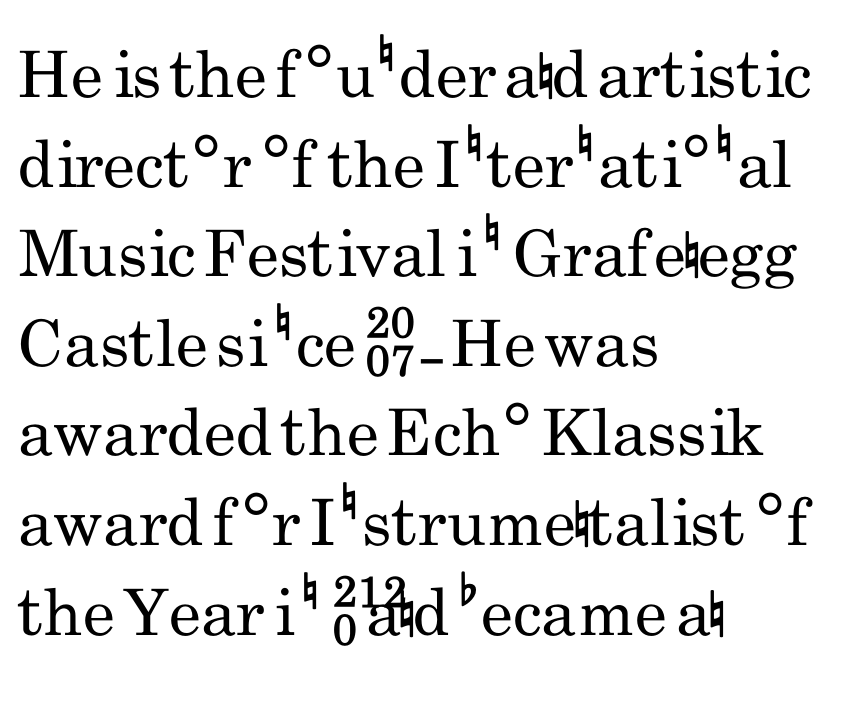
Q: Is the text bold? A: No.
Q: Is the text italic (slanted)? A: No, it is upright.
Q: Is the typeface a serif or a sans-serif typeface? A: Sans-serif.
Q: Is the text underlined? A: No.
Q: How is the paragraph aligned? A: Left-aligned.
Q: Is the spacing between letters normal or unusually wide? A: Normal.
Q: Is the spacing between lines tight, normal or loose? A: Normal.
Q: Width (condensed, normal, or wide)? A: Condensed.
Q: Stroke contrast? A: Low.
Q: x-height? A: Small.
Q: Monospaced? A: No.
